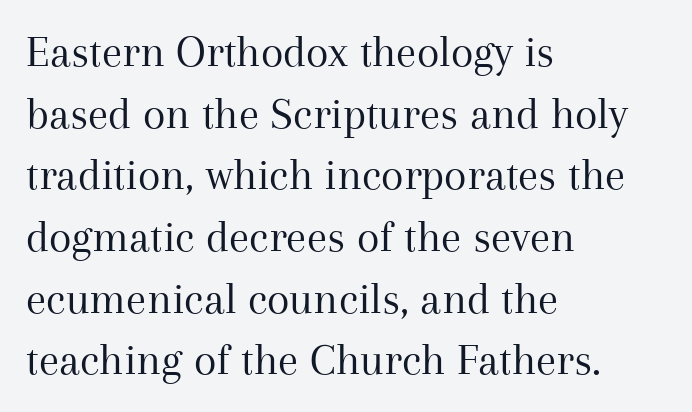
The image shows 46 px regular-weight serif type, upright; set left-aligned, normal line spacing (1.34x), normal letter spacing, not underlined; medium stroke contrast and a medium x-height.
